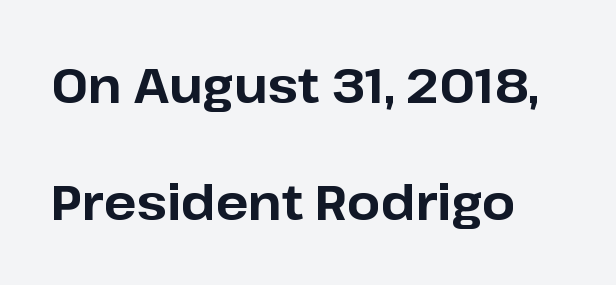
Q: Is the text bold? A: Yes.
Q: Is the text italic (slanted)? A: No, it is upright.
Q: Is the typeface a serif or a sans-serif typeface? A: Sans-serif.
Q: Is the text underlined? A: No.
Q: Is the spacing between letters normal or unusually wide? A: Normal.
Q: Is the spacing between lines tight, normal or loose? A: Loose.
Q: Width (condensed, normal, or wide)? A: Normal.
Q: Stroke contrast? A: Low.
Q: x-height? A: Medium.
Q: Monospaced? A: No.
